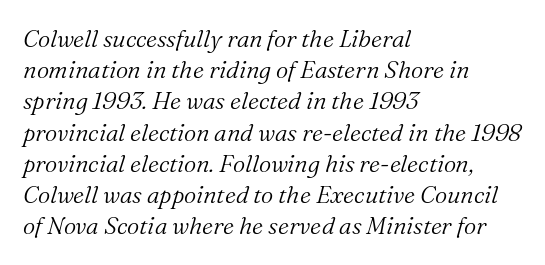
Looking at the ascenders, they clearly lean. Has an underline been added? It has not. Weight class: somewhere from thin through regular. These lines are set flush left with a ragged right edge.
